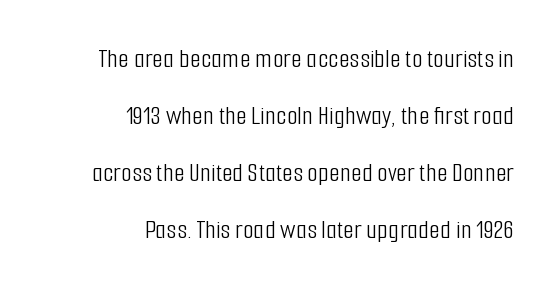
{"serif": "no", "italic": "no", "bold": "no", "weight": "light", "width": "condensed", "stroke_contrast": "low", "x_height": "medium", "monospaced": "no", "underline": "no", "align": "right", "line_spacing": "loose", "line_spacing_ratio": 2.03, "letter_spacing": "normal", "letter_spacing_em": 0.0, "glyph_px": 28}
